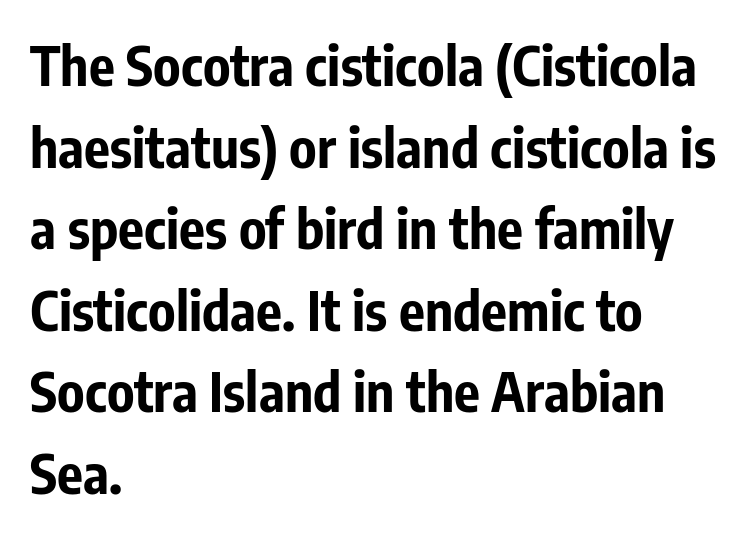
Type style note: lacks serifs. Caption: standard tracking, unaltered. When letters stand straight like this, we call the style roman or upright. Rule under the text: the space is simply empty. Strokes here are thick enough to call this a true bold.
